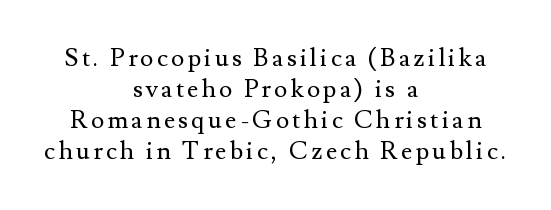
Casual observation: everything's sitting right in the middle. Weight: in the light-to-regular range. Just letters on the line, the space beneath them empty. Does the lettering tilt? It doesn't — this is upright.
